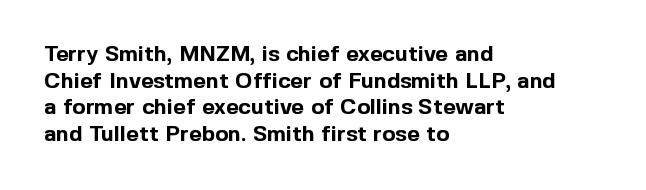
{"italic": "no", "bold": "yes", "underline": "no", "align": "left", "line_spacing_ratio": 1.21, "letter_spacing": "normal", "letter_spacing_em": 0.0, "glyph_px": 22}
